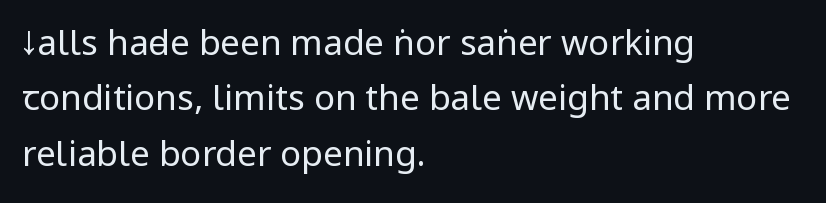
The image shows 35 px regular-weight, condensed sans-serif type, upright; set left-aligned, normal line spacing (1.58x), normal letter spacing, not underlined; low stroke contrast.
